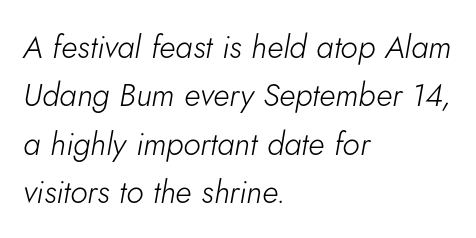
Q: Is the text bold? A: No.
Q: Is the text italic (slanted)? A: Yes, it leans right by about 5 degrees.
Q: Is the text underlined? A: No.
Q: How is the paragraph aligned? A: Left-aligned.
Q: Is the spacing between letters normal or unusually wide? A: Normal.
Q: Is the spacing between lines tight, normal or loose? A: Normal.
Q: Width (condensed, normal, or wide)? A: Normal.
Q: Stroke contrast? A: Low.
Q: x-height? A: Small.
Q: Monospaced? A: No.
